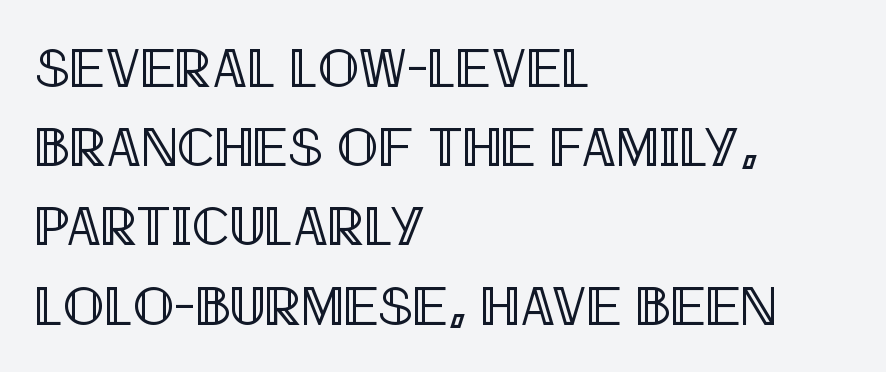
The image shows 55 px condensed type, upright; set left-aligned, normal line spacing (1.44x), normal letter spacing, not underlined; a large x-height.
